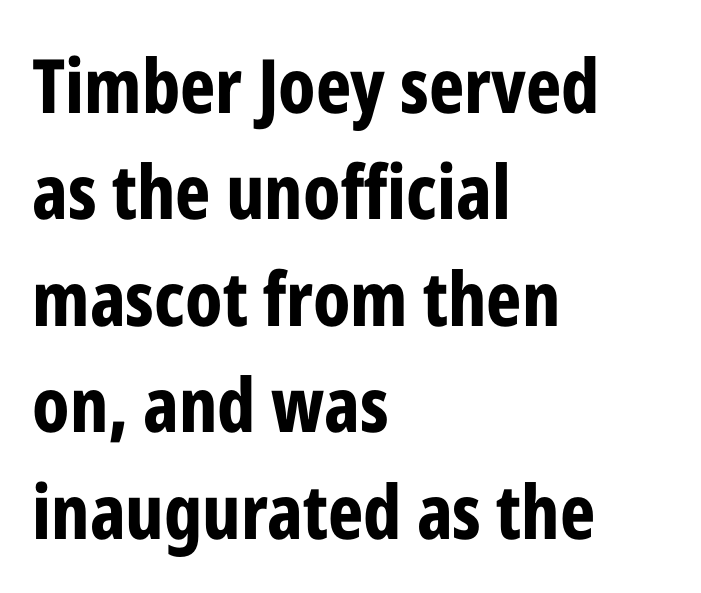
Q: Is the text bold? A: Yes.
Q: Is the text italic (slanted)? A: No, it is upright.
Q: Is the typeface a serif or a sans-serif typeface? A: Sans-serif.
Q: Is the text underlined? A: No.
Q: How is the paragraph aligned? A: Left-aligned.
Q: Is the spacing between letters normal or unusually wide? A: Normal.
Q: Is the spacing between lines tight, normal or loose? A: Normal.
Q: Width (condensed, normal, or wide)? A: Condensed.
Q: Stroke contrast? A: Low.
Q: x-height? A: Medium.
Q: Monospaced? A: No.
